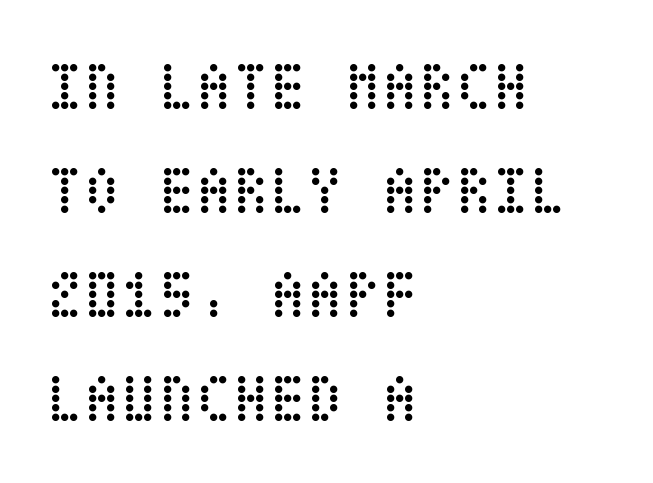
Italic: no, the glyphs are upright roman. Does the leading feel generous? No, just average. This reads as an unemphasized weight, regular at the heaviest. The passage shown is not underscored anywhere. Compared with typical body copy, the letter spacing here is the same. The text block is weighted toward the left margin, trailing off unevenly rightward.
